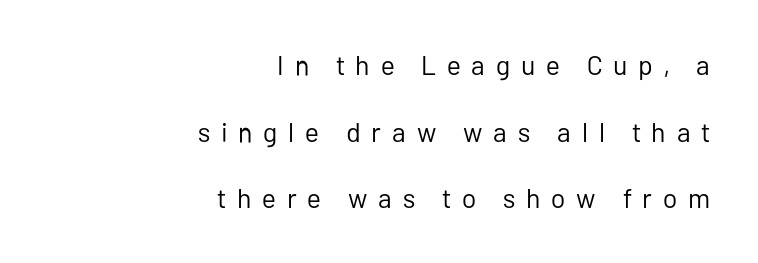
The image shows 27 px text type, upright; set right-aligned, loose line spacing (2.47x), unusually wide letter spacing (+0.4 em), not underlined.
